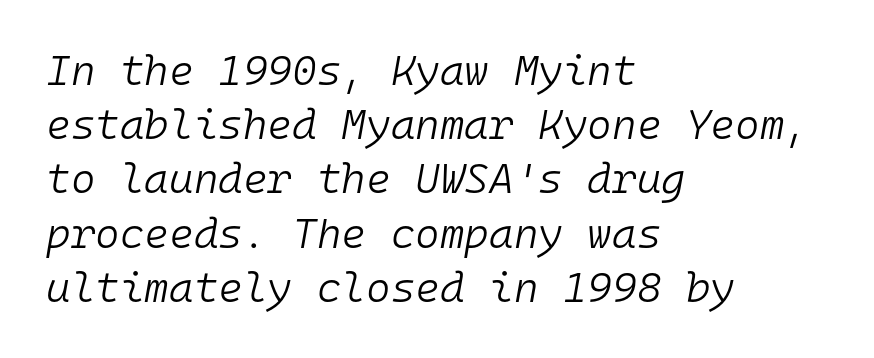
Every row of glyphs begins at an identical x-position on the left. The rendering uses typewriter-style spacing with identical character cells. Would a proofreader flag this as italicized? Yes. Nobody touched the tracking dial on this one.
